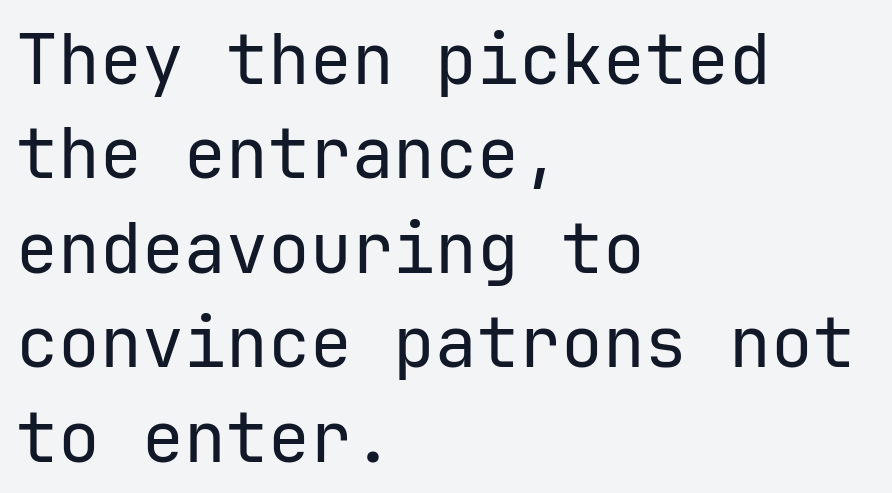
The image shows 70 px regular-weight sans-serif type, upright; set left-aligned, normal line spacing (1.35x), normal letter spacing, not underlined; low stroke contrast and a medium x-height.
